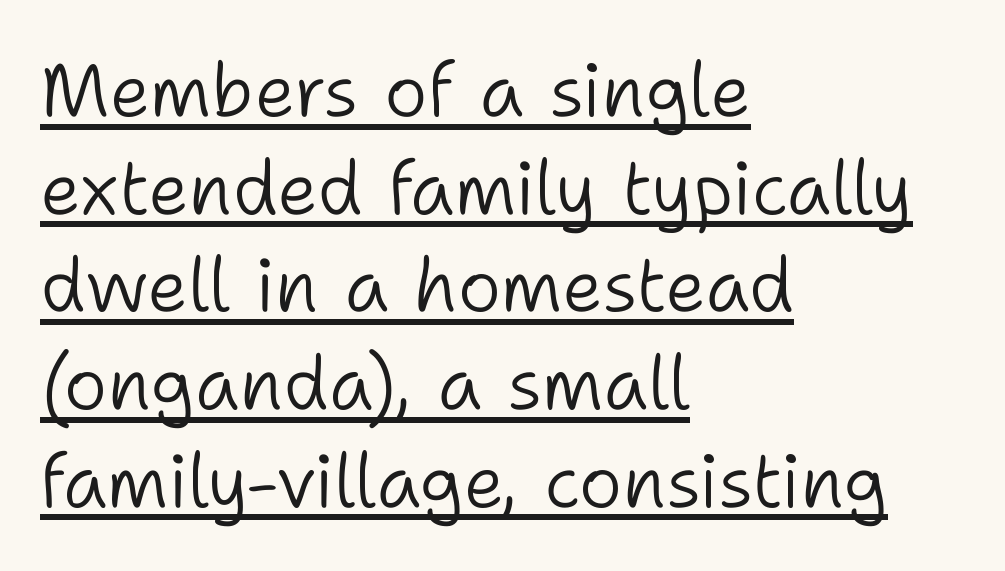
{"serif": "no", "italic": "no", "bold": "no", "weight": "light", "width": "normal", "stroke_contrast": "low", "x_height": "medium", "monospaced": "no", "underline": "yes", "align": "left", "line_spacing": "normal", "line_spacing_ratio": 1.32, "letter_spacing": "normal", "letter_spacing_em": 0.0, "glyph_px": 74}
